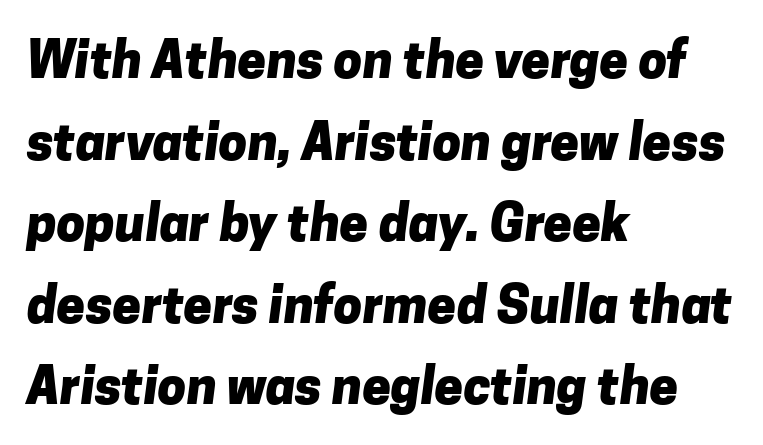
Q: Is the text bold? A: Yes.
Q: Is the typeface a serif or a sans-serif typeface? A: Sans-serif.
Q: Is the text underlined? A: No.
Q: How is the paragraph aligned? A: Left-aligned.
Q: Is the spacing between letters normal or unusually wide? A: Normal.
Q: Is the spacing between lines tight, normal or loose? A: Normal.
Q: Width (condensed, normal, or wide)? A: Normal.
Q: Stroke contrast? A: Low.
Q: x-height? A: Medium.
Q: Monospaced? A: No.
